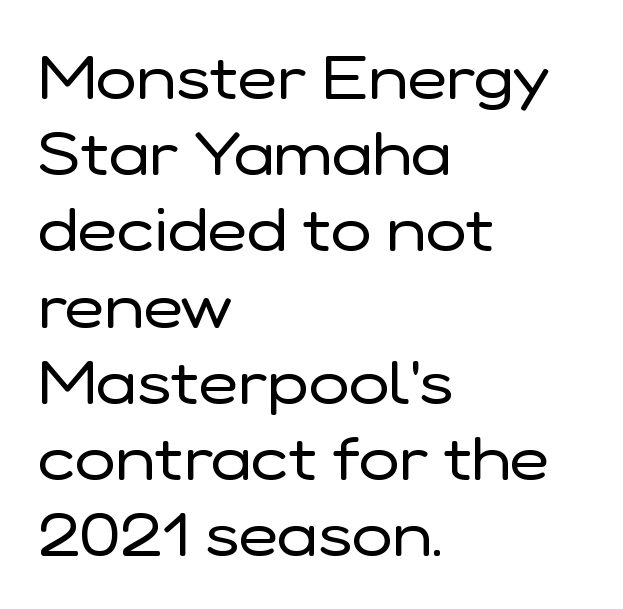
Regarding serifs, this sample does without them. Each stroke keeps to a modest, everyday thickness or less. Type without underlining. These lines were composed using upright roman letters. Do the characters align in a grid? No, the font is proportional. There is no visible air inserted between adjacent glyphs.
